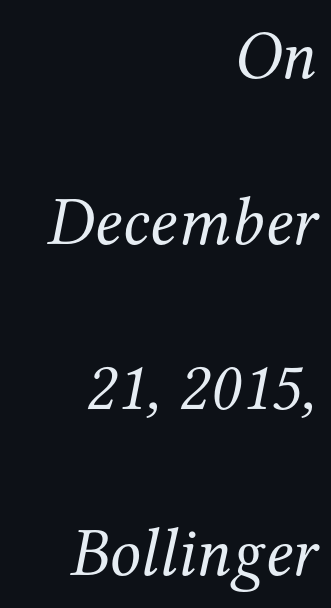
The image shows 69 px regular-weight serif type, italic (leaning right); set right-aligned, loose line spacing (2.4x), normal letter spacing, not underlined; medium stroke contrast and a medium x-height.
